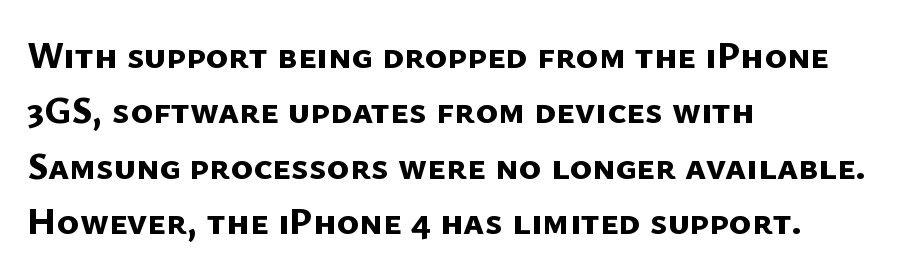
Q: Is the text bold? A: Yes.
Q: Is the typeface a serif or a sans-serif typeface? A: Sans-serif.
Q: Is the text underlined? A: No.
Q: How is the paragraph aligned? A: Left-aligned.
Q: Is the spacing between letters normal or unusually wide? A: Normal.
Q: Is the spacing between lines tight, normal or loose? A: Normal.
Q: Width (condensed, normal, or wide)? A: Normal.
Q: Stroke contrast? A: Low.
Q: x-height? A: Medium.
Q: Monospaced? A: No.
